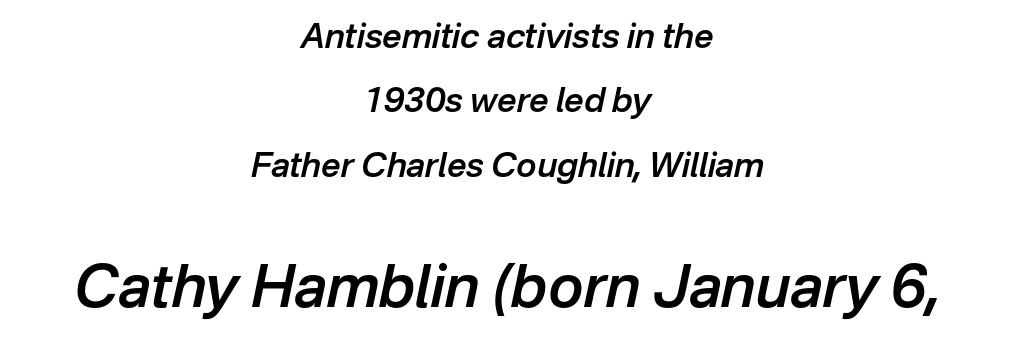
Students, note that the glyphs here touch the page at normal intervals. Decoration check: the copy has no underline. A typesetter would mark this as italic. Does the bottom block carry the larger type? Yes, it does. The characters look somewhat weighty, a semibold short of true bold.
